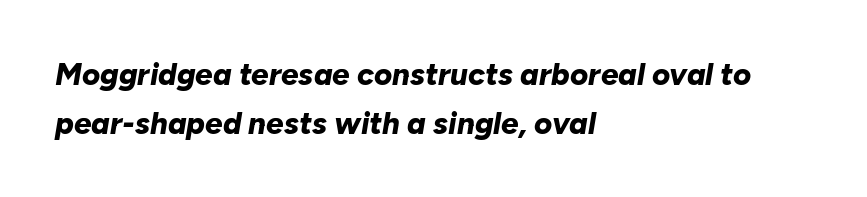
Q: Is the text bold? A: Yes.
Q: Is the text italic (slanted)? A: Yes, it leans right by about 10 degrees.
Q: Is the text underlined? A: No.
Q: How is the paragraph aligned? A: Left-aligned.
Q: Is the spacing between letters normal or unusually wide? A: Normal.
Q: Is the spacing between lines tight, normal or loose? A: Normal.
Q: Width (condensed, normal, or wide)? A: Normal.
Q: Stroke contrast? A: Low.
Q: x-height? A: Medium.
Q: Monospaced? A: No.
